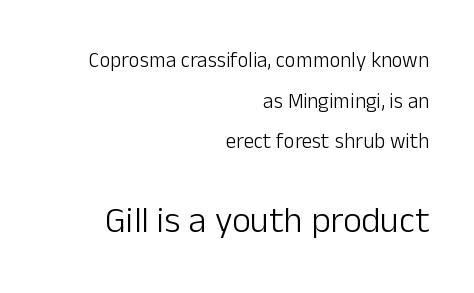
The image shows 36 px light sans-serif type, upright; set right-aligned, loose line spacing (1.93x), normal letter spacing, not underlined; the second (bottom) block is 1.71x larger; low stroke contrast and a medium x-height.
